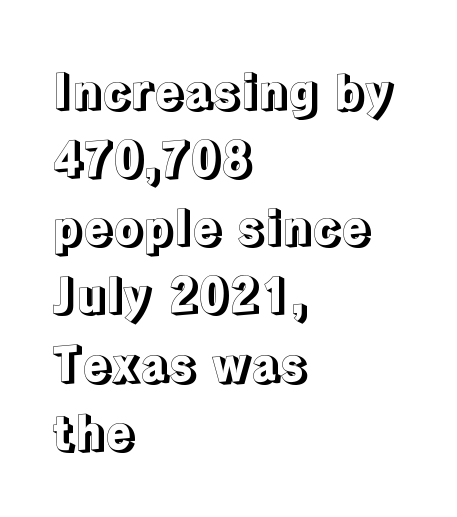
Honestly, the letter spacing is just normal — you wouldn't notice it. This is roman type, the default non-slanted kind. The setting favours the left margin, as ordinary paragraphs usually do. The passage shown is typed in a proportional face where columns would drift.
